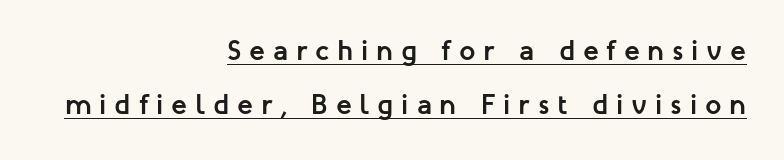
Q: Is the text bold? A: Yes.
Q: Is the text italic (slanted)? A: No, it is upright.
Q: Is the typeface a serif or a sans-serif typeface? A: Sans-serif.
Q: Is the text underlined? A: Yes.
Q: How is the paragraph aligned? A: Right-aligned.
Q: Is the spacing between letters normal or unusually wide? A: Unusually wide.
Q: Width (condensed, normal, or wide)? A: Normal.
Q: Stroke contrast? A: Low.
Q: x-height? A: Medium.
Q: Monospaced? A: No.
